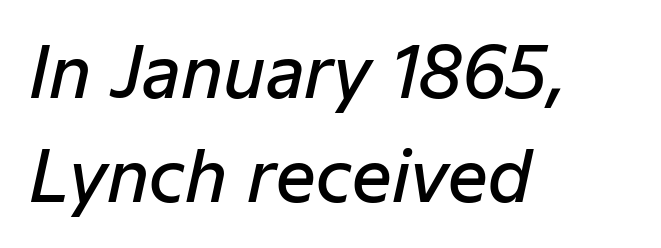
{"italic": "yes", "lean": "right", "slant_degrees": 12, "bold": "semi", "weight": "semibold", "width": "normal", "stroke_contrast": "low", "x_height": "medium", "monospaced": "no", "underline": "no", "align": "left", "line_spacing": "normal", "line_spacing_ratio": 1.49, "letter_spacing": "normal", "letter_spacing_em": 0.0, "glyph_px": 70}
